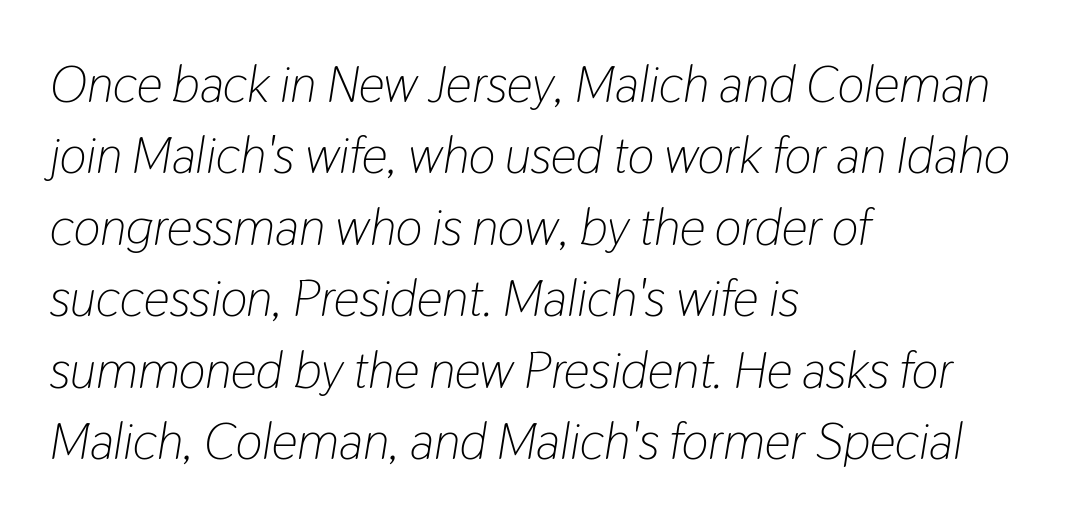
{"italic": "yes", "lean": "right", "slant_degrees": 9, "bold": "no", "weight": "light", "width": "condensed", "stroke_contrast": "low", "x_height": "medium", "monospaced": "no", "underline": "no", "align": "left", "line_spacing": "normal", "line_spacing_ratio": 1.4, "letter_spacing": "normal", "letter_spacing_em": 0.0, "glyph_px": 51}
